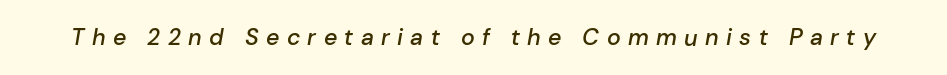
{"italic": "yes", "lean": "right", "slant_degrees": 10, "bold": "semi", "underline": "no", "letter_spacing": "wide", "letter_spacing_em": 0.32, "glyph_px": 23}
